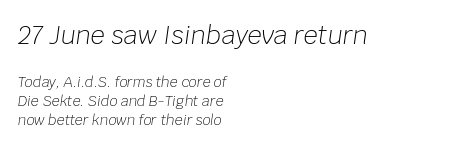
The image shows 25 px text type, italic (leaning right); set left-aligned, normal line spacing (1.36x), normal letter spacing, not underlined; the first (top) block is 1.79x larger.
